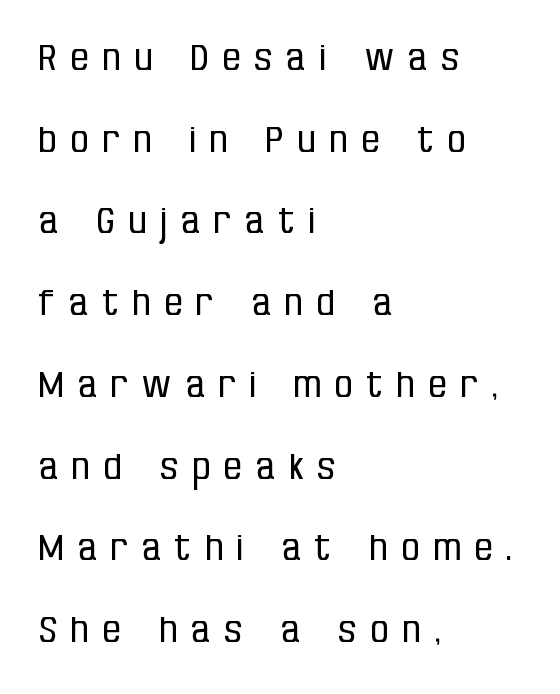
The image shows 36 px regular-weight, condensed sans-serif type, upright; set left-aligned, loose line spacing (2.27x), unusually wide letter spacing (+0.39 em), not underlined; low stroke contrast and a large x-height.
